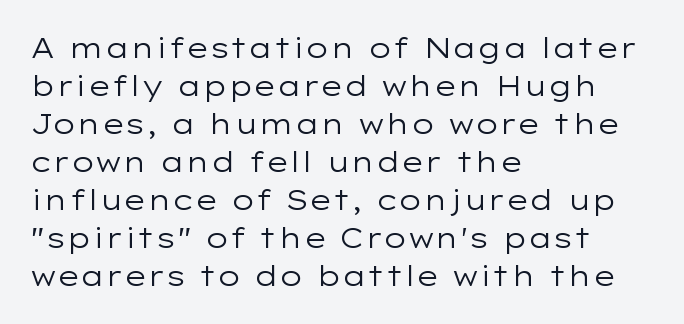
{"serif": "no", "italic": "no", "bold": "no", "weight": "regular", "width": "wide", "stroke_contrast": "low", "x_height": "medium", "monospaced": "no", "underline": "no", "align": "left", "line_spacing": "normal", "line_spacing_ratio": 1.36, "letter_spacing": "normal", "letter_spacing_em": 0.0, "glyph_px": 28}
